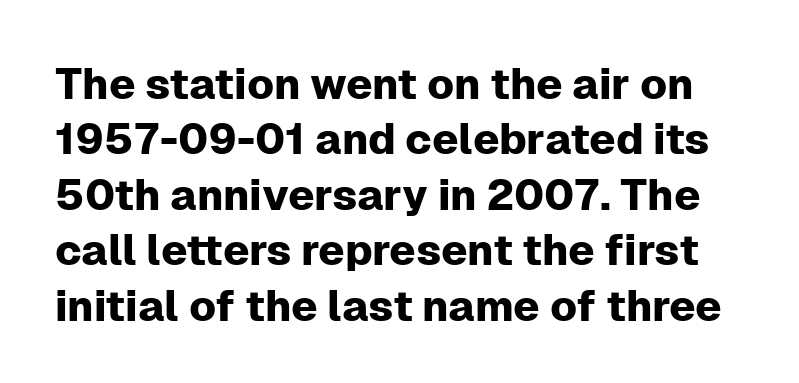
Q: Is the text italic (slanted)? A: No, it is upright.
Q: Is the typeface a serif or a sans-serif typeface? A: Sans-serif.
Q: Is the text underlined? A: No.
Q: Is the spacing between letters normal or unusually wide? A: Normal.
Q: Is the spacing between lines tight, normal or loose? A: Normal.
Q: Width (condensed, normal, or wide)? A: Normal.
Q: Stroke contrast? A: Low.
Q: x-height? A: Medium.
Q: Monospaced? A: No.
